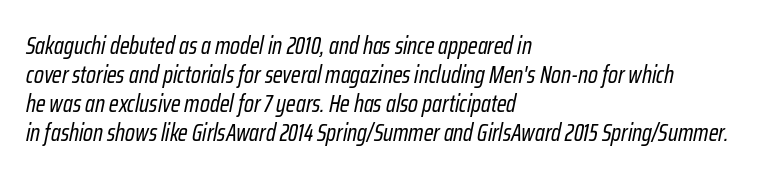
Q: Is the text bold? A: No.
Q: Is the text italic (slanted)? A: Yes, it leans right by about 12 degrees.
Q: Is the text underlined? A: No.
Q: How is the paragraph aligned? A: Left-aligned.
Q: Is the spacing between letters normal or unusually wide? A: Normal.
